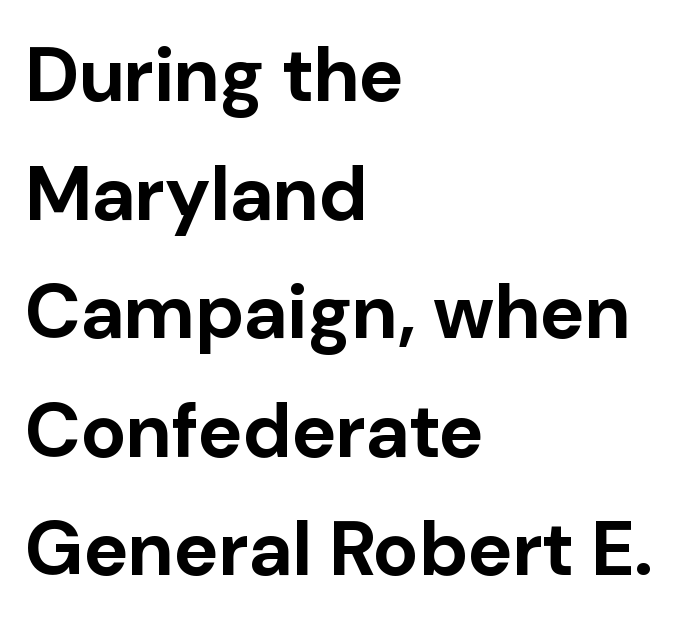
Q: Is the text bold? A: Yes.
Q: Is the text italic (slanted)? A: No, it is upright.
Q: Is the typeface a serif or a sans-serif typeface? A: Sans-serif.
Q: Is the text underlined? A: No.
Q: How is the paragraph aligned? A: Left-aligned.
Q: Is the spacing between letters normal or unusually wide? A: Normal.
Q: Is the spacing between lines tight, normal or loose? A: Normal.
Q: Width (condensed, normal, or wide)? A: Normal.
Q: Stroke contrast? A: Low.
Q: x-height? A: Medium.
Q: Monospaced? A: No.
